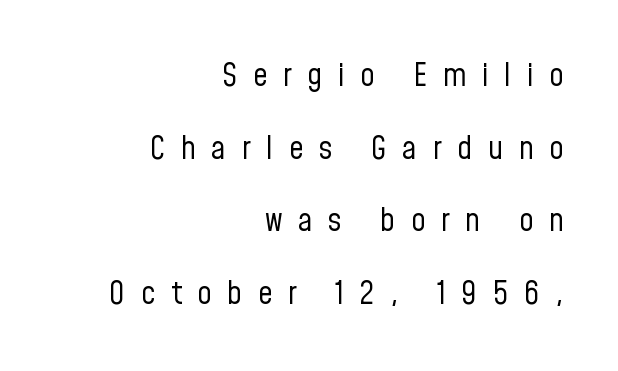
{"serif": "no", "italic": "no", "bold": "no", "weight": "regular", "width": "condensed", "stroke_contrast": "low", "x_height": "medium", "monospaced": "no", "underline": "no", "align": "right", "line_spacing": "loose", "line_spacing_ratio": 2.27, "letter_spacing": "wide", "letter_spacing_em": 0.49, "glyph_px": 32}
